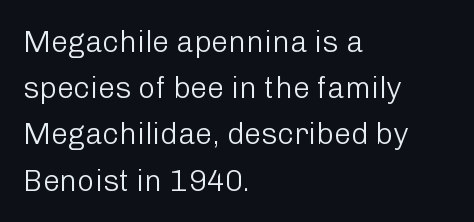
Q: Is the text bold? A: No.
Q: Is the text italic (slanted)? A: No, it is upright.
Q: Is the typeface a serif or a sans-serif typeface? A: Sans-serif.
Q: Is the text underlined? A: No.
Q: How is the paragraph aligned? A: Left-aligned.
Q: Is the spacing between letters normal or unusually wide? A: Normal.
Q: Is the spacing between lines tight, normal or loose? A: Normal.
Q: Width (condensed, normal, or wide)? A: Normal.
Q: Stroke contrast? A: Low.
Q: x-height? A: Medium.
Q: Monospaced? A: No.
